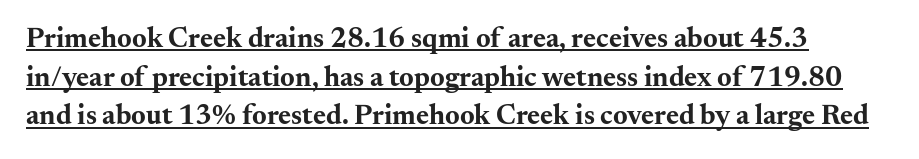
Q: Is the text bold? A: Yes.
Q: Is the text italic (slanted)? A: No, it is upright.
Q: Is the typeface a serif or a sans-serif typeface? A: Serif.
Q: Is the text underlined? A: Yes.
Q: Is the spacing between letters normal or unusually wide? A: Normal.
Q: Is the spacing between lines tight, normal or loose? A: Normal.
Q: Width (condensed, normal, or wide)? A: Wide.
Q: Stroke contrast? A: Medium.
Q: x-height? A: Small.
Q: Monospaced? A: No.
